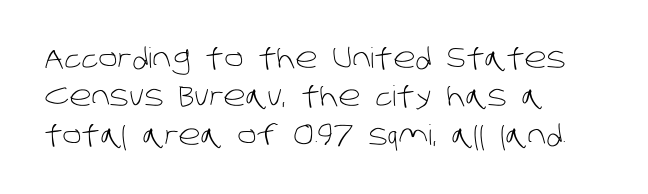
The image shows 28 px light sans-serif type; set left-aligned, normal line spacing (1.37x), normal letter spacing, not underlined; low stroke contrast and a large x-height.
